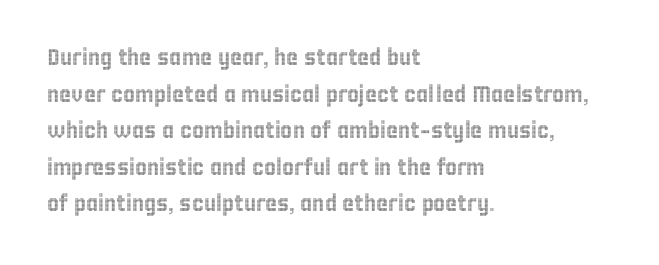
The image shows 23 px text type, upright; set left-aligned, normal line spacing (1.59x), normal letter spacing, not underlined.
